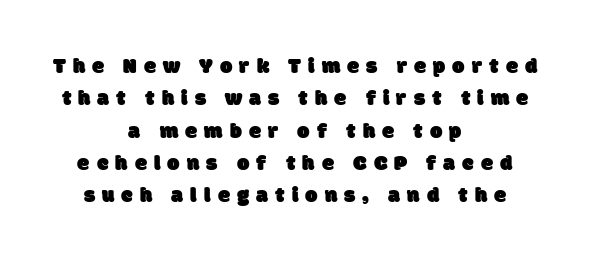
Q: Is the text underlined? A: No.
Q: How is the paragraph aligned? A: Centered.
Q: Is the spacing between letters normal or unusually wide? A: Unusually wide.
Q: Is the spacing between lines tight, normal or loose? A: Normal.
